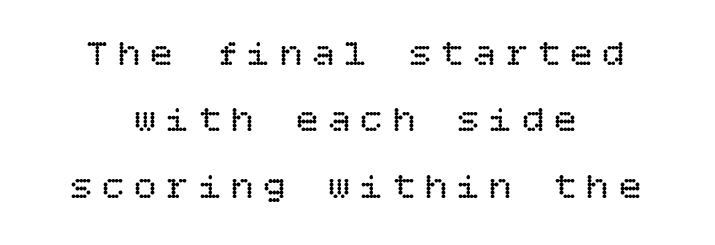
Just letters on the line, the space beneath them empty. The text block is weighted toward neither margin, spreading evenly from the middle. A typesetter would mark this as roman, not italic. A light-to-regular cut is what we see here. Someone cranked the tracking dial way up on this one.
